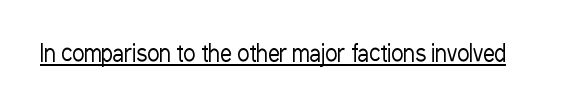
{"italic": "no", "bold": "no", "underline": "yes", "letter_spacing": "normal", "letter_spacing_em": 0.0, "glyph_px": 23}
